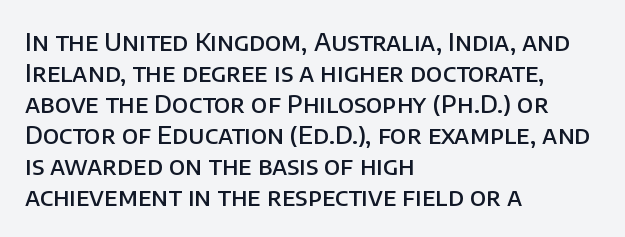
A classic flush-left, rag-right setting is used for this passage. The face used here is rendered with its standard letterfit. Decoration check: the copy has no underline. Caption: semibold face, moderately heavy strokes. Quick note: not italic, upright.
